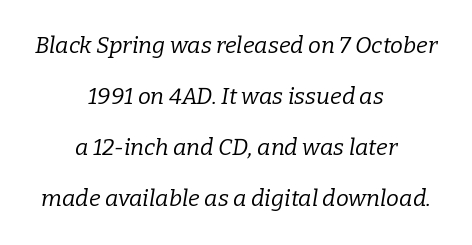
Q: Is the text bold? A: No.
Q: Is the text italic (slanted)? A: Yes, it leans right by about 9 degrees.
Q: Is the text underlined? A: No.
Q: How is the paragraph aligned? A: Centered.
Q: Is the spacing between letters normal or unusually wide? A: Normal.
Q: Is the spacing between lines tight, normal or loose? A: Loose.
